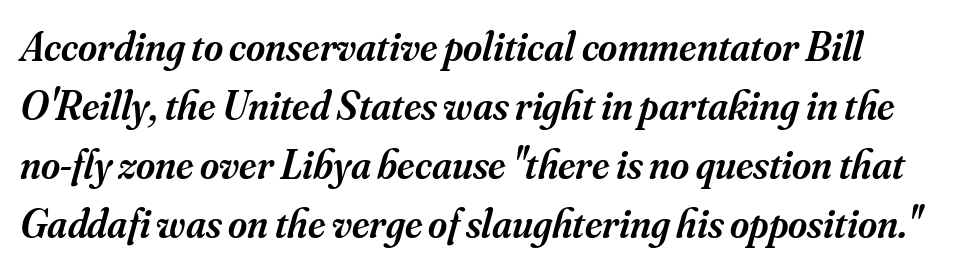
Do the characters align in a grid? No, the font is proportional. Compared with ordinary roman type, these characters are visibly tilted. The rows are spaced the way most documents space them. Decoration check: the copy has no underline. Bold? Not quite — semibold, heavier than regular but stopping short. Tracking value appears to be zero — textbook default spacing.
